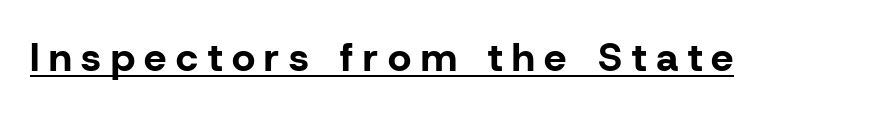
Q: Is the text bold? A: Yes.
Q: Is the text italic (slanted)? A: No, it is upright.
Q: Is the typeface a serif or a sans-serif typeface? A: Sans-serif.
Q: Is the text underlined? A: Yes.
Q: Is the spacing between letters normal or unusually wide? A: Unusually wide.
Q: Width (condensed, normal, or wide)? A: Normal.
Q: Stroke contrast? A: Low.
Q: x-height? A: Medium.
Q: Monospaced? A: No.
